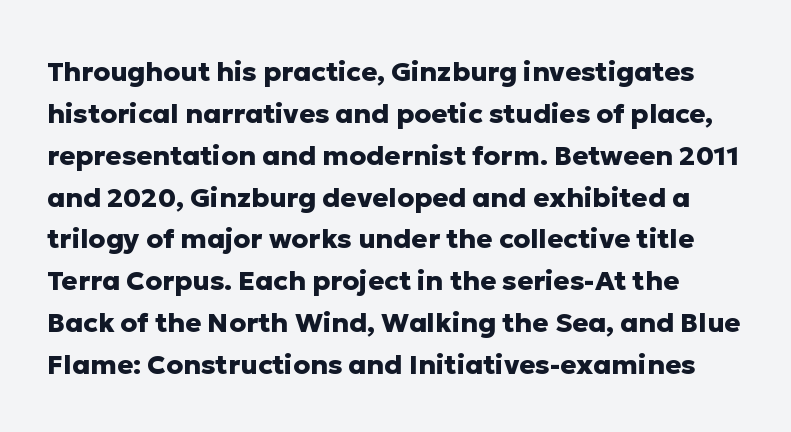
Q: Is the text bold? A: Yes.
Q: Is the text italic (slanted)? A: No, it is upright.
Q: Is the text underlined? A: No.
Q: Is the spacing between letters normal or unusually wide? A: Normal.
Q: Is the spacing between lines tight, normal or loose? A: Normal.
